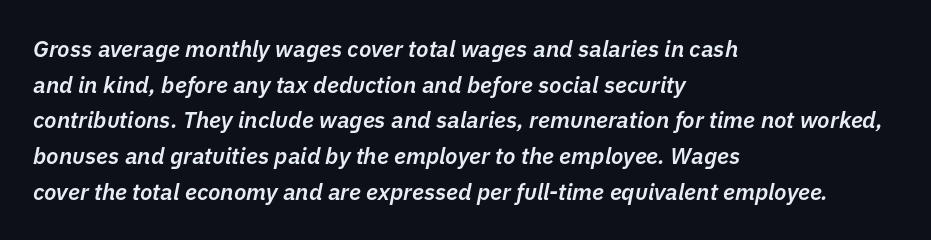
The image shows 23 px text type, italic (leaning right); set left-aligned, normal line spacing (1.55x), normal letter spacing, not underlined.
